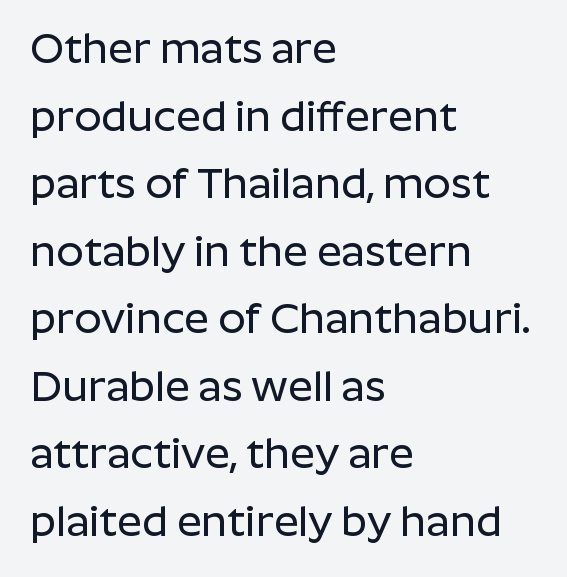
{"serif": "no", "italic": "no", "width": "normal", "stroke_contrast": "low", "x_height": "medium", "monospaced": "no", "underline": "no", "align": "left", "line_spacing": "normal", "line_spacing_ratio": 1.57, "letter_spacing": "normal", "letter_spacing_em": 0.0, "glyph_px": 43}
